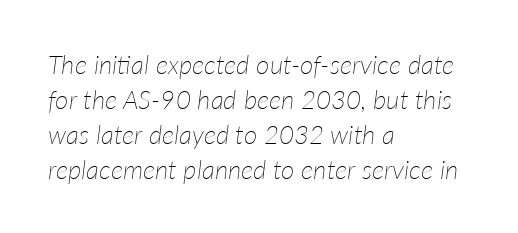
Q: Is the text bold? A: No.
Q: Is the text italic (slanted)? A: Yes, it leans right by about 7 degrees.
Q: Is the text underlined? A: No.
Q: How is the paragraph aligned? A: Left-aligned.
Q: Is the spacing between letters normal or unusually wide? A: Normal.
Q: Is the spacing between lines tight, normal or loose? A: Normal.
